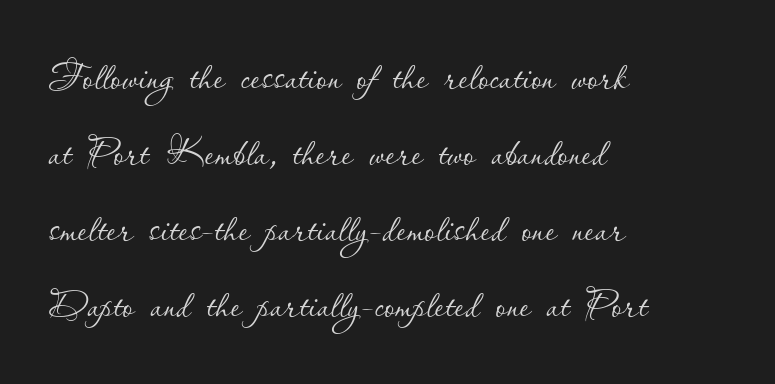
{"bold": "no", "weight": "thin", "width": "normal", "stroke_contrast": "low", "x_height": "small", "monospaced": "no", "underline": "no", "align": "left", "line_spacing": "normal", "line_spacing_ratio": 1.46, "letter_spacing": "normal", "letter_spacing_em": 0.0, "glyph_px": 52}
